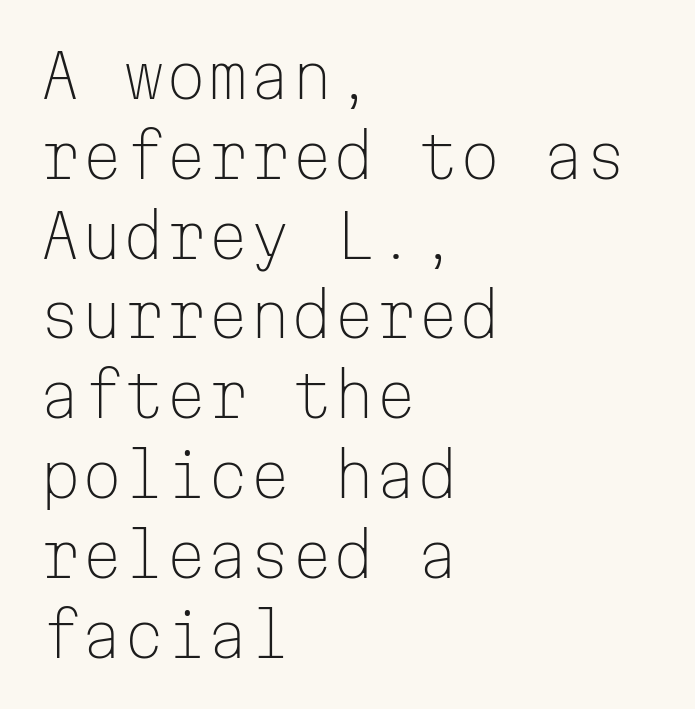
Q: Is the text bold? A: No.
Q: Is the text italic (slanted)? A: No, it is upright.
Q: Is the typeface a serif or a sans-serif typeface? A: Sans-serif.
Q: Is the text underlined? A: No.
Q: How is the paragraph aligned? A: Left-aligned.
Q: Is the spacing between letters normal or unusually wide? A: Normal.
Q: Is the spacing between lines tight, normal or loose? A: Normal.
Q: Width (condensed, normal, or wide)? A: Normal.
Q: Stroke contrast? A: Low.
Q: x-height? A: Medium.
Q: Monospaced? A: Yes.
